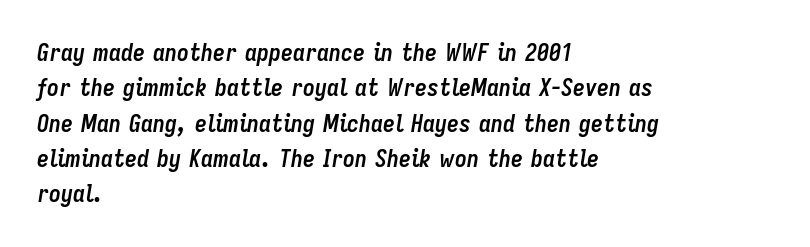
The image shows 24 px bold type, italic (leaning right); set left-aligned, normal line spacing (1.47x), normal letter spacing, not underlined.
